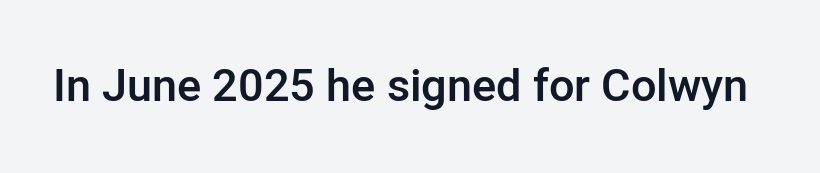
{"serif": "no", "italic": "no", "bold": "semi", "weight": "semibold", "width": "normal", "stroke_contrast": "low", "x_height": "medium", "monospaced": "no", "underline": "no", "letter_spacing": "normal", "letter_spacing_em": 0.0, "glyph_px": 45}
